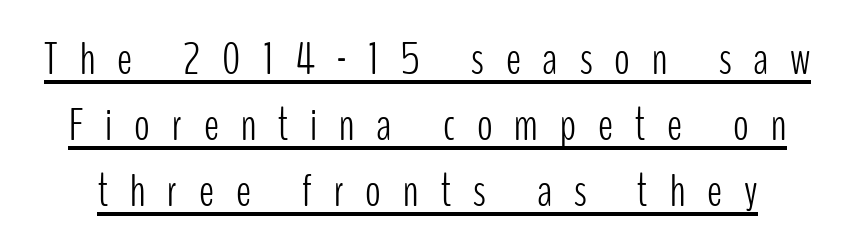
Nope, no serifs anywhere on these letters. Compared with typical paragraphs, the rows here are spaced about the same. Looks like regular typesetting: each glyph gets only the width it needs. Every stem runs plumb, perpendicular to the baseline. Observe the wide spacing: letters keep a clear distance from each other. The letters look calm and open, with moderate or lighter stems.
